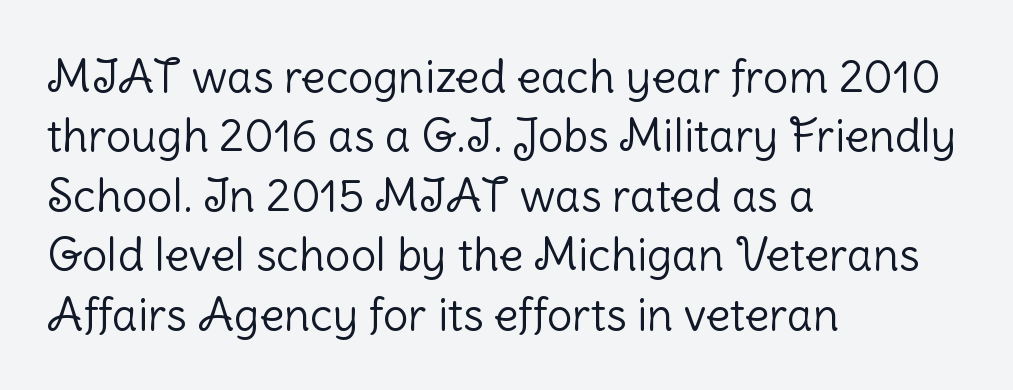
Q: Is the text bold? A: No.
Q: Is the text italic (slanted)? A: No, it is upright.
Q: Is the typeface a serif or a sans-serif typeface? A: Sans-serif.
Q: Is the text underlined? A: No.
Q: How is the paragraph aligned? A: Left-aligned.
Q: Is the spacing between letters normal or unusually wide? A: Normal.
Q: Is the spacing between lines tight, normal or loose? A: Normal.
Q: Width (condensed, normal, or wide)? A: Normal.
Q: Stroke contrast? A: Low.
Q: x-height? A: Medium.
Q: Monospaced? A: No.
